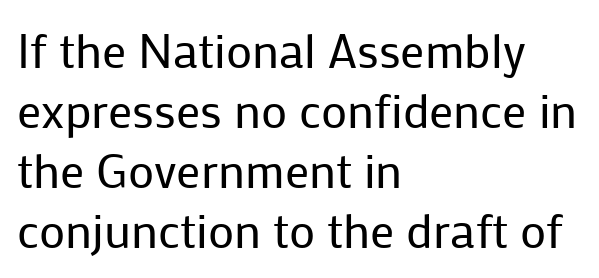
{"serif": "no", "italic": "no", "bold": "no", "weight": "regular", "width": "normal", "stroke_contrast": "low", "x_height": "medium", "monospaced": "no", "underline": "no", "align": "left", "line_spacing": "normal", "line_spacing_ratio": 1.25, "letter_spacing": "normal", "letter_spacing_em": 0.0, "glyph_px": 48}
